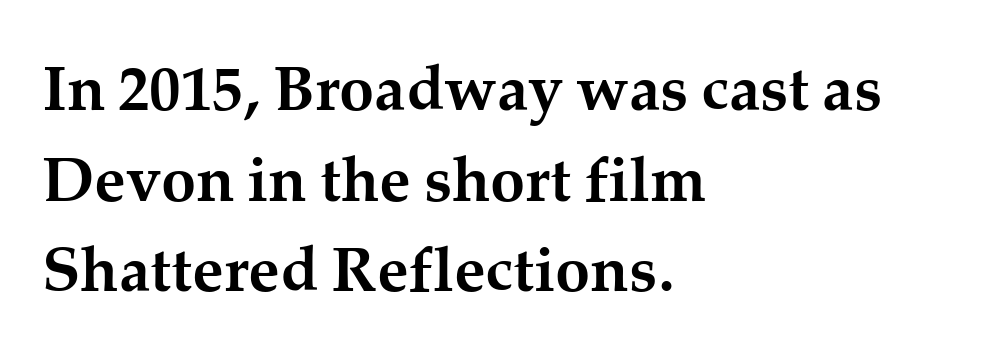
{"serif": "yes", "italic": "no", "bold": "yes", "weight": "semibold", "width": "normal", "stroke_contrast": "medium", "x_height": "medium", "monospaced": "no", "underline": "no", "align": "left", "line_spacing": "normal", "line_spacing_ratio": 1.44, "letter_spacing": "normal", "letter_spacing_em": 0.0, "glyph_px": 63}
